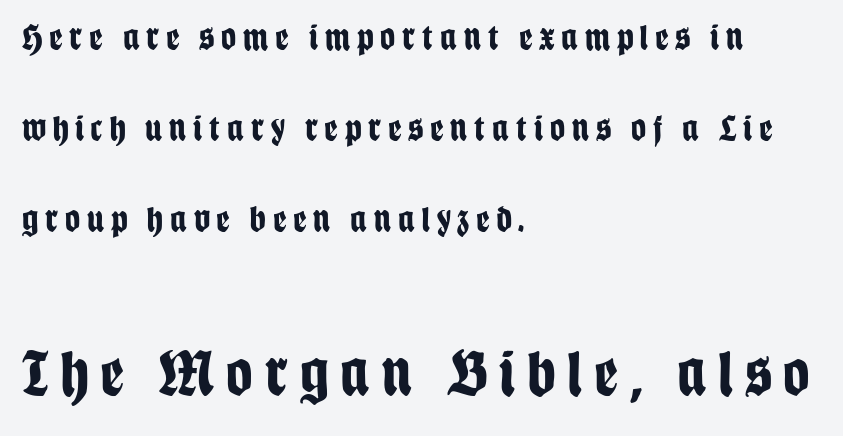
This is roman type, the default non-slanted kind. Compare the two chunks: the lower has the greater cap height. The sample has been set heavy, in full bold. The typesetter chose a ragged-right arrangement here. The words here are not underlined.
